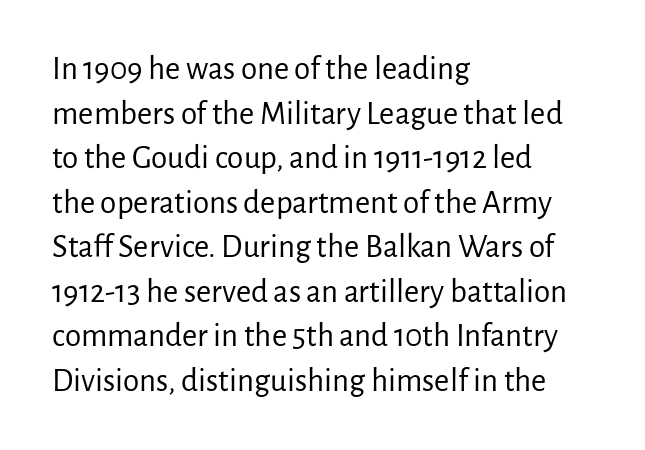
The image shows 33 px regular-weight sans-serif type, upright; set left-aligned, normal line spacing (1.35x), normal letter spacing, not underlined; low stroke contrast and a medium x-height.
